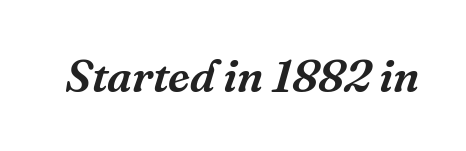
The image shows 46 px serif type, italic (leaning right); set normal letter spacing, not underlined; medium stroke contrast and a medium x-height.
